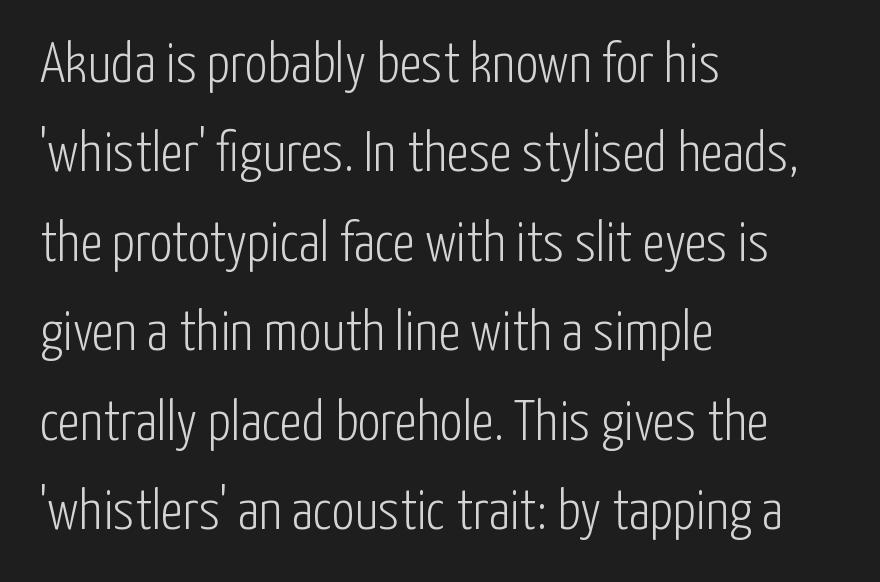
{"serif": "no", "italic": "no", "bold": "no", "weight": "light", "width": "condensed", "stroke_contrast": "low", "x_height": "medium", "monospaced": "no", "underline": "no", "align": "left", "line_spacing": "normal", "line_spacing_ratio": 1.57, "letter_spacing": "normal", "letter_spacing_em": 0.0, "glyph_px": 57}
